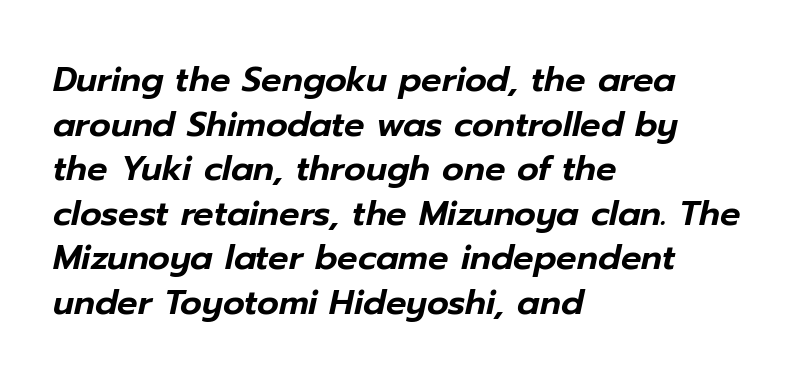
{"italic": "yes", "lean": "right", "slant_degrees": 12, "width": "normal", "stroke_contrast": "low", "x_height": "medium", "monospaced": "no", "underline": "no", "align": "left", "line_spacing": "normal", "line_spacing_ratio": 1.31, "letter_spacing": "normal", "letter_spacing_em": 0.0, "glyph_px": 34}
